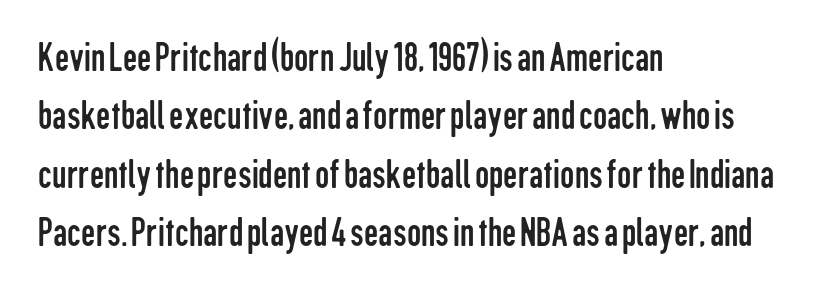
The image shows 40 px regular-weight, condensed sans-serif type, upright; set left-aligned, normal line spacing (1.46x), normal letter spacing, not underlined; low stroke contrast and a medium x-height.
